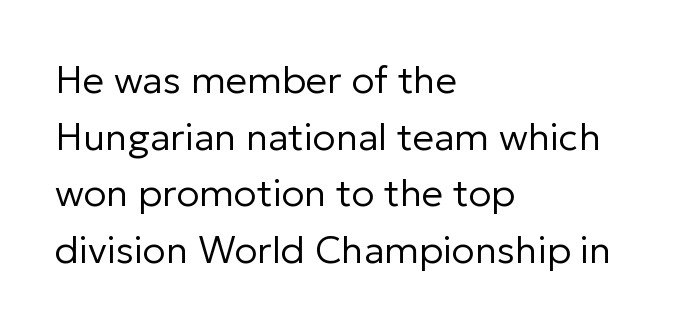
{"serif": "no", "italic": "no", "bold": "no", "weight": "regular", "width": "normal", "stroke_contrast": "low", "x_height": "medium", "monospaced": "no", "underline": "no", "align": "left", "line_spacing": "normal", "line_spacing_ratio": 1.49, "letter_spacing": "normal", "letter_spacing_em": 0.0, "glyph_px": 38}
